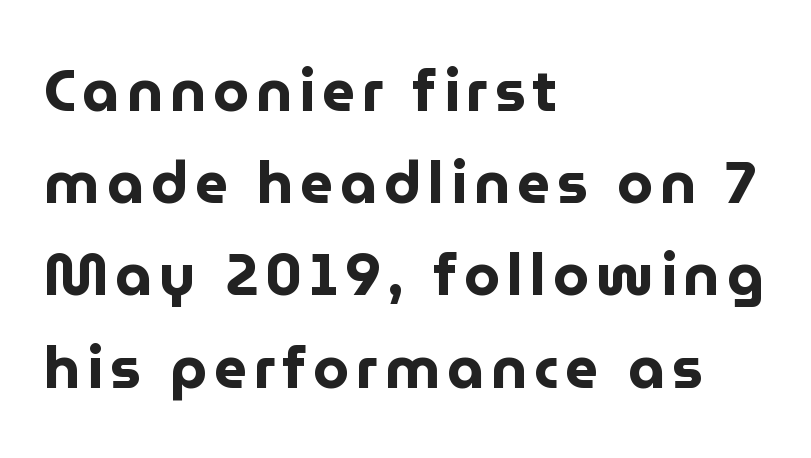
The image shows 58 px bold sans-serif type, upright; set left-aligned, normal line spacing (1.59x), not underlined; low stroke contrast and a medium x-height.
